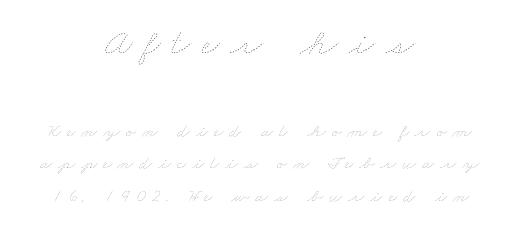
Type size steps down from the first block to the second. Summary of vertical rhythm: regular, with standard interline spacing. The font sits on the lighter half of the weight spectrum, regular included. Where is the straight margin? There isn't one; the lines are centered. Underlining? Definitely not there.
